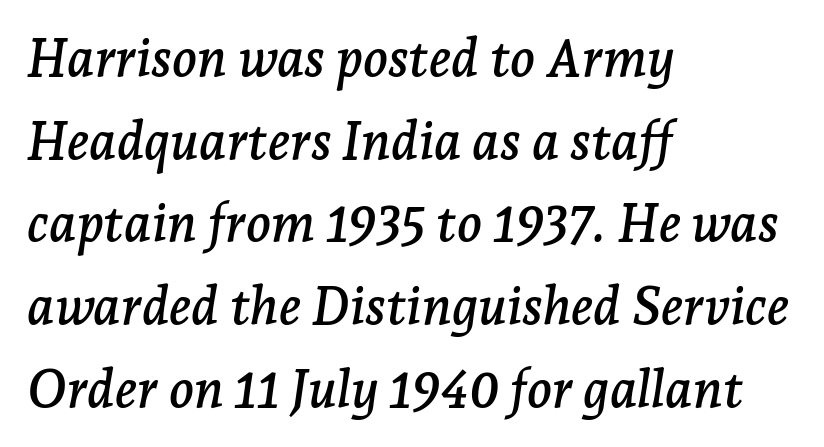
{"serif": "yes", "italic": "yes", "lean": "right", "slant_degrees": 7, "width": "normal", "stroke_contrast": "low", "x_height": "medium", "monospaced": "no", "underline": "no", "align": "left", "line_spacing": "normal", "line_spacing_ratio": 1.59, "letter_spacing": "normal", "letter_spacing_em": 0.0, "glyph_px": 52}
